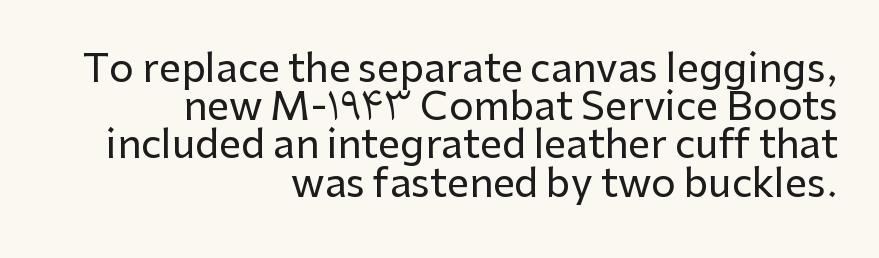
Q: Is the text italic (slanted)? A: No, it is upright.
Q: Is the typeface a serif or a sans-serif typeface? A: Sans-serif.
Q: Is the text underlined? A: No.
Q: How is the paragraph aligned? A: Right-aligned.
Q: Is the spacing between letters normal or unusually wide? A: Normal.
Q: Is the spacing between lines tight, normal or loose? A: Tight.
Q: Width (condensed, normal, or wide)? A: Normal.
Q: Stroke contrast? A: Low.
Q: x-height? A: Medium.
Q: Monospaced? A: No.
